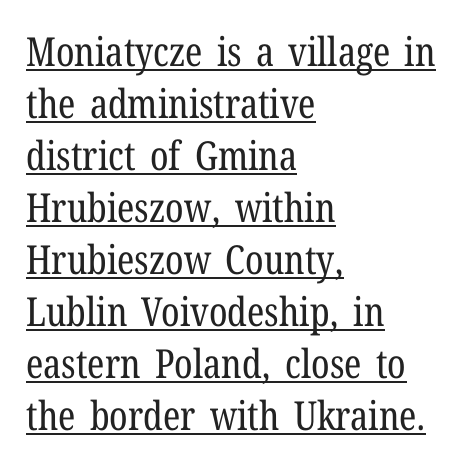
Q: Is the text bold? A: No.
Q: Is the text italic (slanted)? A: No, it is upright.
Q: Is the typeface a serif or a sans-serif typeface? A: Serif.
Q: Is the text underlined? A: Yes.
Q: How is the paragraph aligned? A: Left-aligned.
Q: Is the spacing between letters normal or unusually wide? A: Normal.
Q: Is the spacing between lines tight, normal or loose? A: Normal.
Q: Width (condensed, normal, or wide)? A: Condensed.
Q: Stroke contrast? A: Low.
Q: x-height? A: Medium.
Q: Monospaced? A: No.
